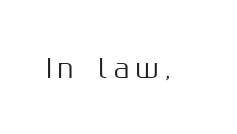
Q: Is the text italic (slanted)? A: No, it is upright.
Q: Is the text underlined? A: No.
Q: Is the spacing between letters normal or unusually wide? A: Unusually wide.
